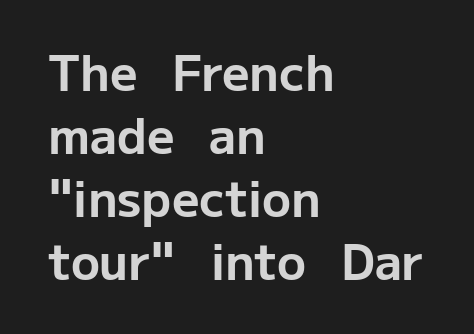
The image shows 48 px bold sans-serif type, upright; set left-aligned, normal line spacing (1.31x), normal letter spacing, not underlined; low stroke contrast and a medium x-height.
